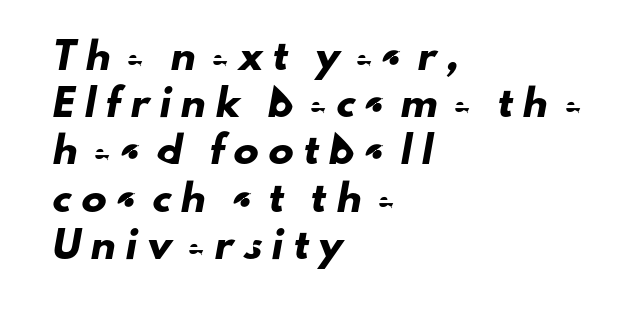
Letters rest on an invisible, unmarked baseline. A typesetter would call this heavily tracked-out type. The lines in this sample share a left origin and differ only in where they stop.
